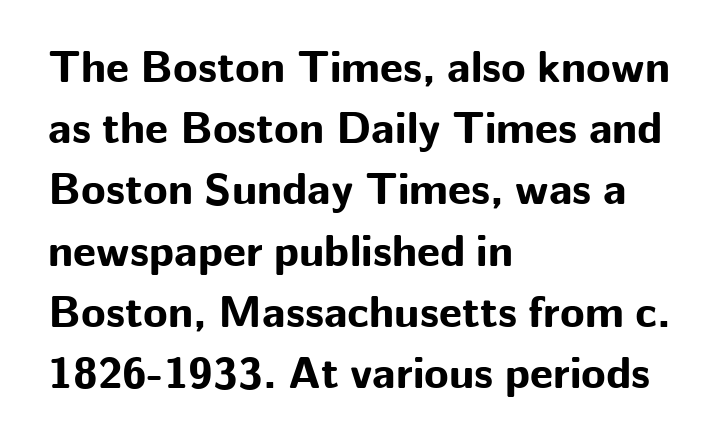
Q: Is the text bold? A: Yes.
Q: Is the text italic (slanted)? A: No, it is upright.
Q: Is the typeface a serif or a sans-serif typeface? A: Sans-serif.
Q: Is the text underlined? A: No.
Q: How is the paragraph aligned? A: Left-aligned.
Q: Is the spacing between letters normal or unusually wide? A: Normal.
Q: Is the spacing between lines tight, normal or loose? A: Normal.
Q: Width (condensed, normal, or wide)? A: Normal.
Q: Stroke contrast? A: Low.
Q: x-height? A: Medium.
Q: Monospaced? A: No.
